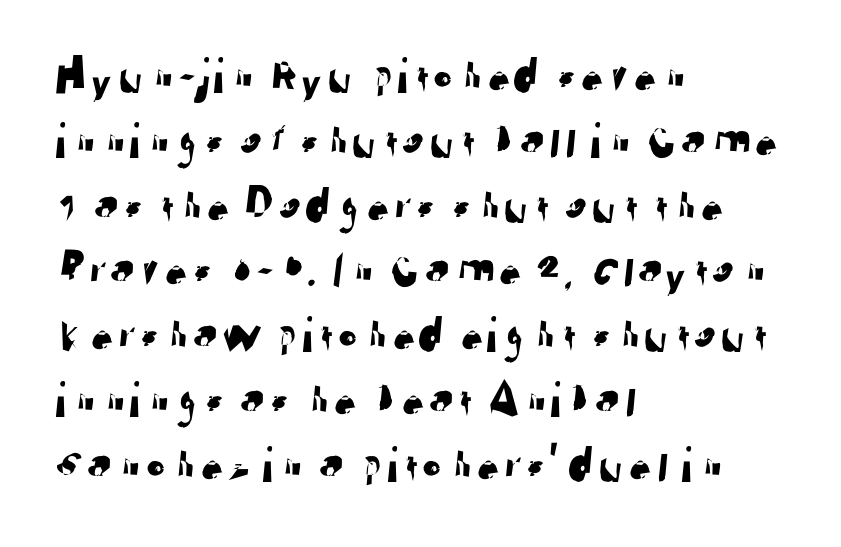
The image shows 51 px sans-serif type; set left-aligned, normal line spacing (1.27x), normal letter spacing, not underlined; low stroke contrast and a medium x-height.
